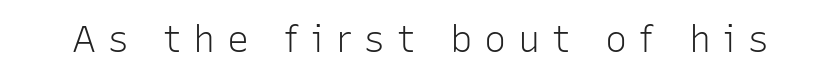
The image shows 37 px light sans-serif type, upright; set unusually wide letter spacing (+0.32 em), not underlined; low stroke contrast and a medium x-height.
